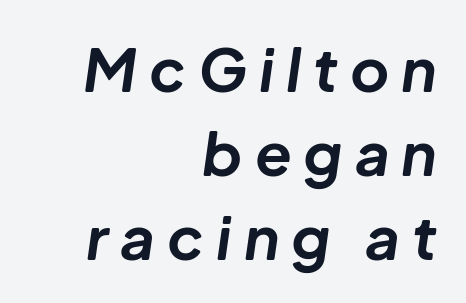
{"italic": "yes", "lean": "right", "slant_degrees": 8, "bold": "yes", "weight": "bold", "width": "normal", "stroke_contrast": "low", "x_height": "medium", "monospaced": "no", "underline": "no", "align": "right", "line_spacing": "normal", "line_spacing_ratio": 1.4, "letter_spacing": "wide", "letter_spacing_em": 0.2, "glyph_px": 60}
